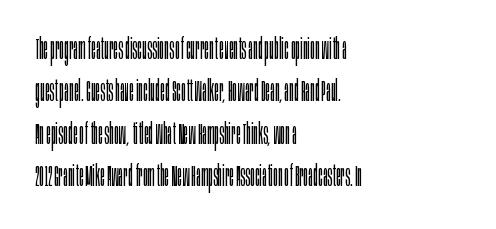
{"serif": "no", "italic": "no", "bold": "no", "weight": "light", "width": "condensed", "stroke_contrast": "low", "x_height": "large", "monospaced": "no", "underline": "no", "align": "left", "line_spacing": "normal", "line_spacing_ratio": 1.46, "letter_spacing": "normal", "letter_spacing_em": 0.0, "glyph_px": 29}
